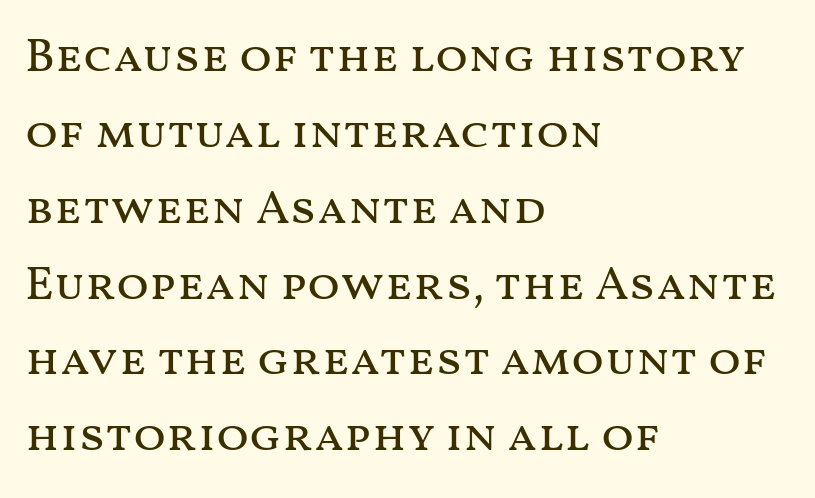
A typesetter would call this proportional, since set widths differ per character. A roman cut, with each character standing at attention. Plain, unruled lines of type. Vertically, the passage feels balanced, rows spaced as you'd expect.
